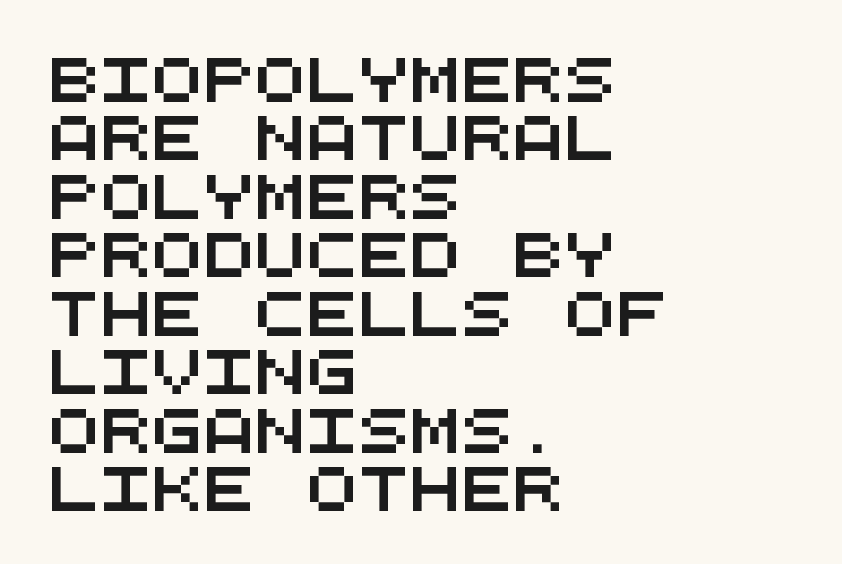
Q: Is the typeface a serif or a sans-serif typeface? A: Sans-serif.
Q: Is the text underlined? A: No.
Q: How is the paragraph aligned? A: Left-aligned.
Q: Is the spacing between letters normal or unusually wide? A: Normal.
Q: Is the spacing between lines tight, normal or loose? A: Normal.
Q: Width (condensed, normal, or wide)? A: Wide.
Q: Stroke contrast? A: Medium.
Q: x-height? A: Large.
Q: Monospaced? A: Yes.
